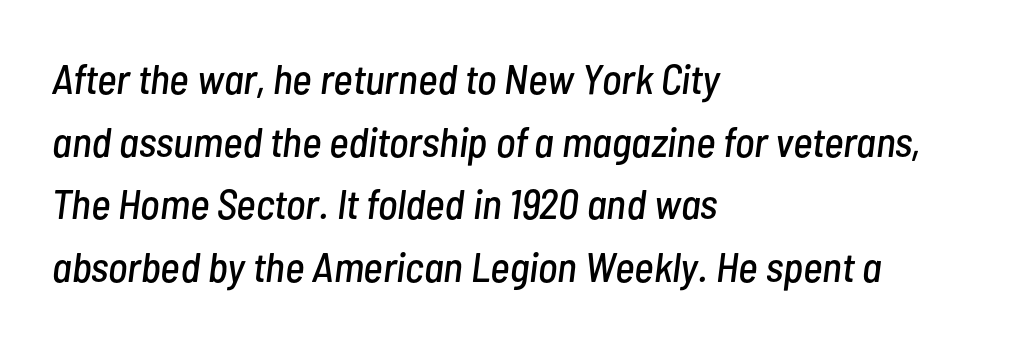
Q: Is the text italic (slanted)? A: Yes, it leans right by about 7 degrees.
Q: Is the text underlined? A: No.
Q: How is the paragraph aligned? A: Left-aligned.
Q: Is the spacing between letters normal or unusually wide? A: Normal.
Q: Is the spacing between lines tight, normal or loose? A: Normal.
Q: Width (condensed, normal, or wide)? A: Condensed.
Q: Stroke contrast? A: Low.
Q: x-height? A: Medium.
Q: Monospaced? A: No.
